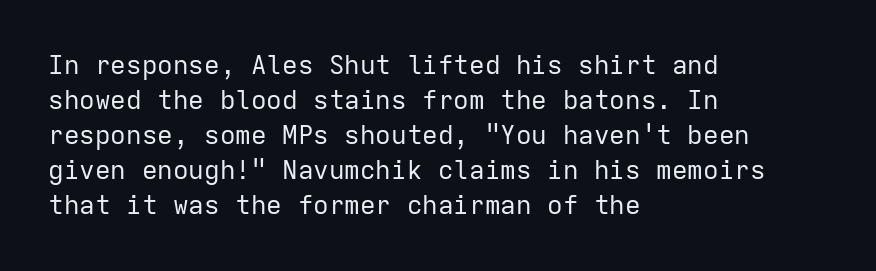
How are the letters spaced? Ordinarily, with no added tracking. Has an underline been added? It has not. Honestly, the row spacing looks completely unremarkable. The font is comparable to plain body text, perhaps lighter. Visually the block forms a straight wall on the left and a jagged coastline on the right.
